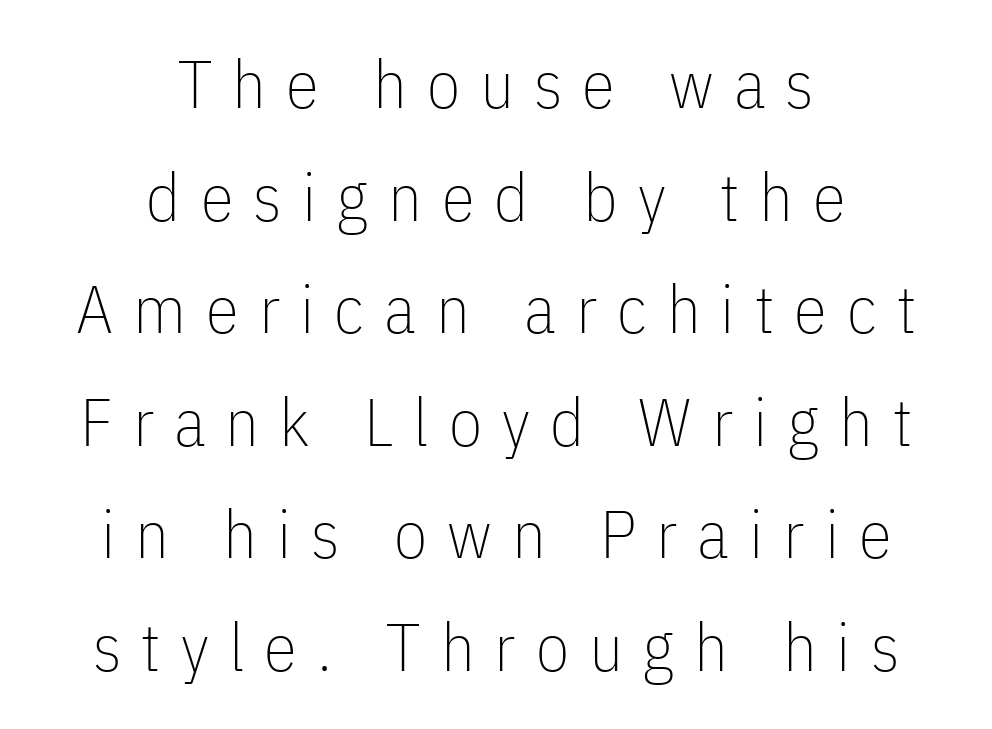
These lines stack symmetrically, like a column narrowing and widening about its center. The font sits on the lighter half of the weight spectrum, regular included. The foot of each line stays bare and open. A typesetter would call this leading conventional body-copy spacing. Notice how the stems are strictly vertical — no italics here. The face used here is proportionally spaced, like ordinary book or web type.
